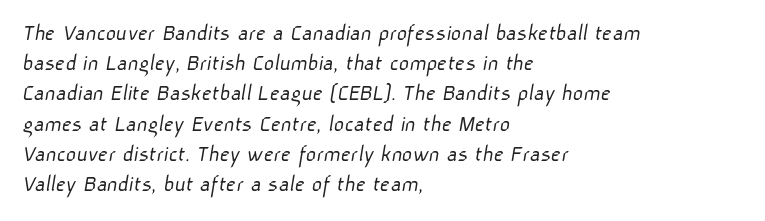
{"bold": "no", "underline": "no", "align": "left", "line_spacing_ratio": 1.21, "letter_spacing": "normal", "letter_spacing_em": 0.0, "glyph_px": 25}
